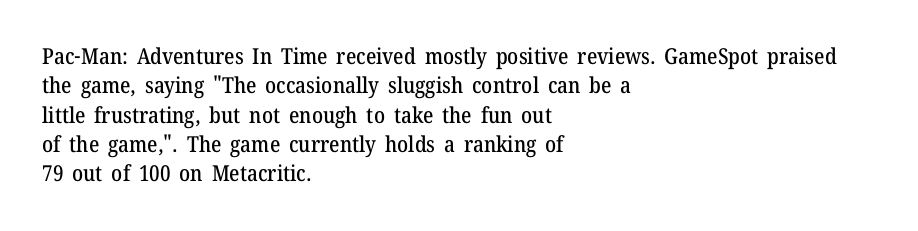
Glyph-to-glyph distance matches everyday printed text. If you drew a ruler down the left edge, every line would touch it. The letters stand upright; this is a roman face. No word sits above an underline. The line-height multiplier appears to be the usual default.
